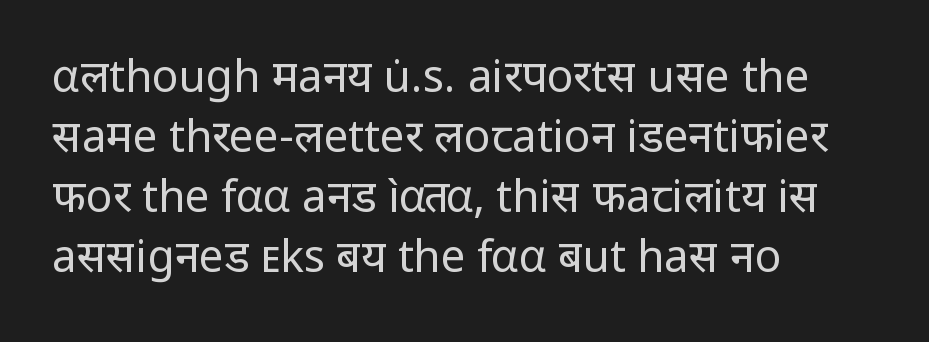
The typeface chosen for these lines omits serifs. The space beneath each line is pristine and unruled. The letterforms sit at book weight or below. Spacing verdict: proportional, widths tailored to each character. Nothing unusual about the tracking: characters are spaced as the font intends.
